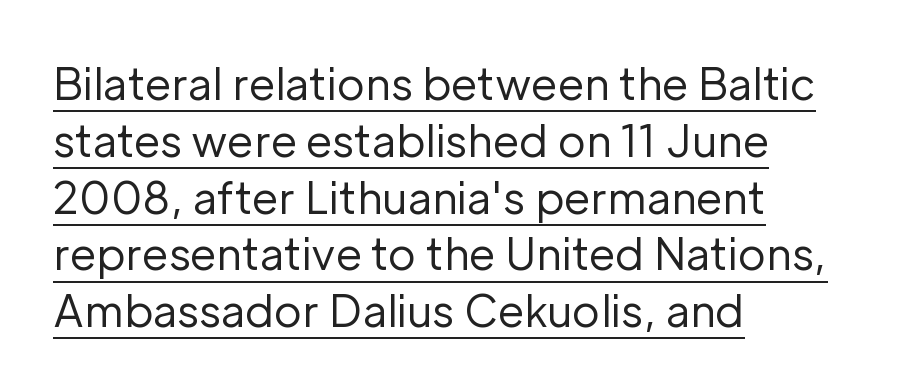
Stroke thickness stays within the range of a standard reading face or lighter. Ordinary non-slanted type is in use. Stroke terminals: plain, sans-serif. Typeset ragged right — the left edge is the straight one.
